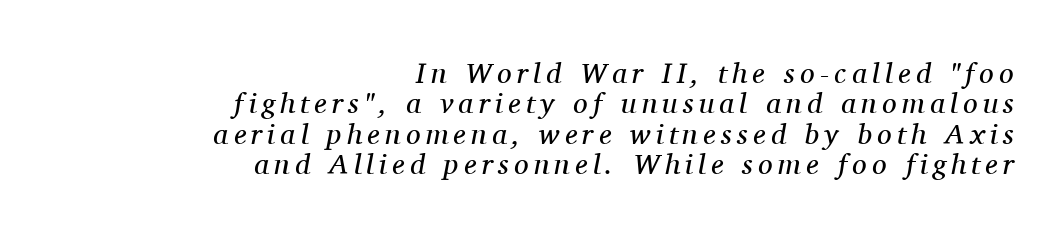
Q: Is the text bold? A: No.
Q: Is the text italic (slanted)? A: Yes, it leans right by about 11 degrees.
Q: Is the typeface a serif or a sans-serif typeface? A: Serif.
Q: Is the text underlined? A: No.
Q: How is the paragraph aligned? A: Right-aligned.
Q: Is the spacing between lines tight, normal or loose? A: Tight.
Q: Width (condensed, normal, or wide)? A: Normal.
Q: Stroke contrast? A: Medium.
Q: x-height? A: Medium.
Q: Monospaced? A: No.
